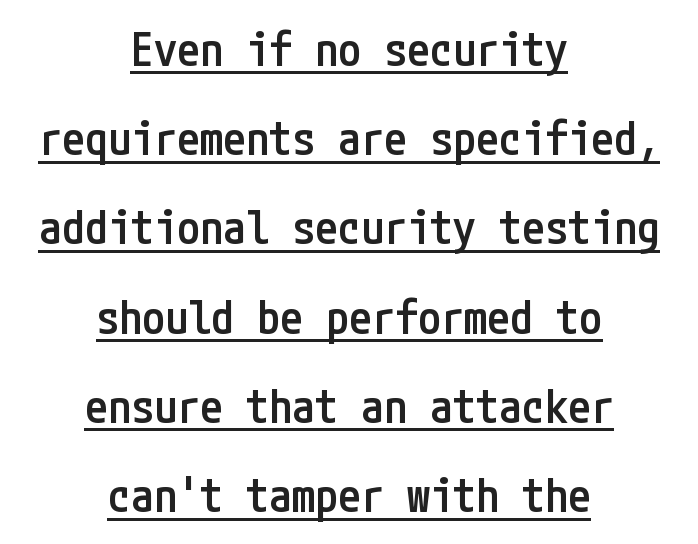
This sample is center-justified, so both line endings float freely. Students, this is semibold: more ink than regular, less than bold. A typesetter would call this zero additional tracking. Serif or sans? Sans — the stroke terminals are bare. A typesetter would call this leading open, well beyond the default. You can see a thin bar hugging the bottom of the glyphs.
